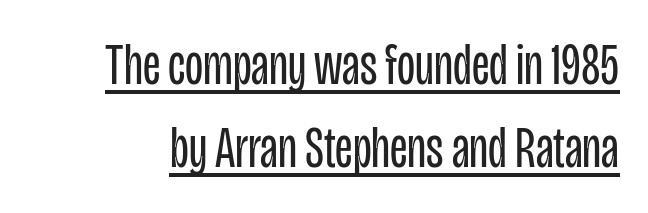
{"serif": "no", "italic": "no", "bold": "no", "weight": "regular", "width": "condensed", "stroke_contrast": "low", "x_height": "large", "monospaced": "no", "underline": "yes", "line_spacing": "normal", "line_spacing_ratio": 1.41, "letter_spacing": "normal", "letter_spacing_em": 0.0, "glyph_px": 59}
